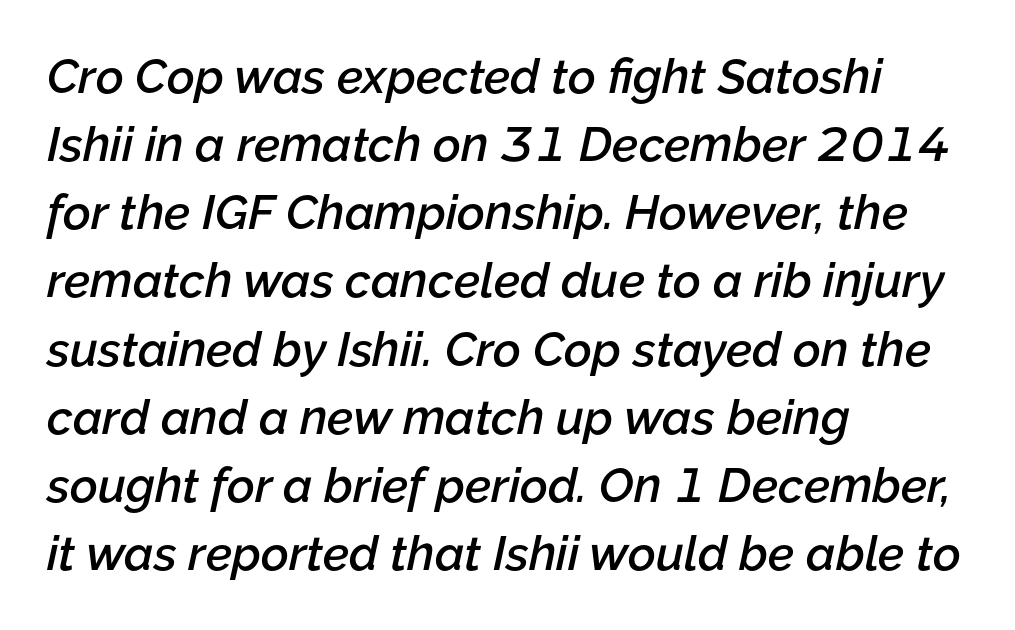
The image shows 48 px semibold type, italic (leaning right); set left-aligned, normal line spacing (1.42x), normal letter spacing, not underlined; low stroke contrast and a medium x-height.
